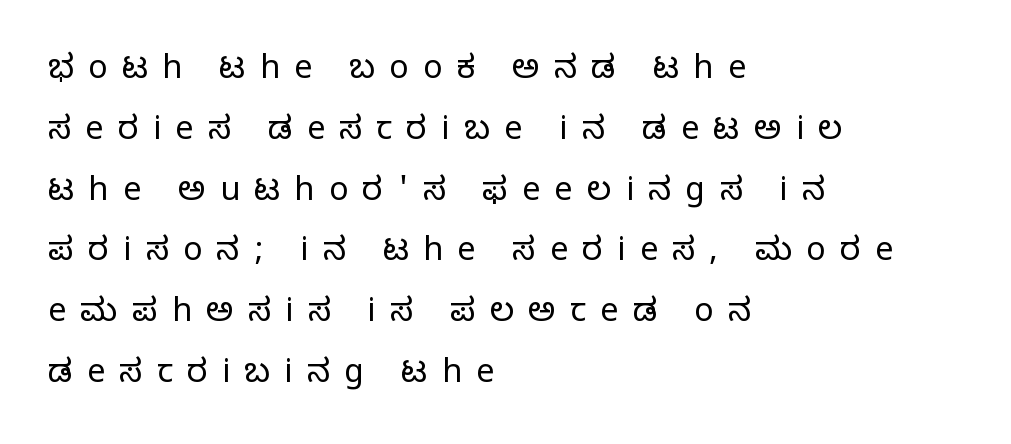
Q: Is the text bold? A: No.
Q: Is the text italic (slanted)? A: No, it is upright.
Q: Is the typeface a serif or a sans-serif typeface? A: Sans-serif.
Q: Is the text underlined? A: No.
Q: How is the paragraph aligned? A: Left-aligned.
Q: Is the spacing between letters normal or unusually wide? A: Unusually wide.
Q: Is the spacing between lines tight, normal or loose? A: Loose.
Q: Width (condensed, normal, or wide)? A: Normal.
Q: Stroke contrast? A: Low.
Q: x-height? A: Medium.
Q: Monospaced? A: No.
